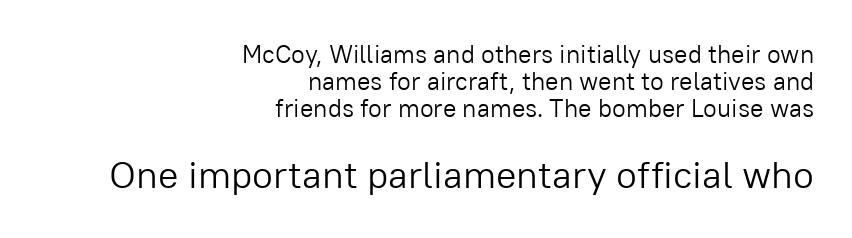
Q: Is the text bold? A: No.
Q: Is the text italic (slanted)? A: No, it is upright.
Q: Is the typeface a serif or a sans-serif typeface? A: Sans-serif.
Q: Is the text underlined? A: No.
Q: How is the paragraph aligned? A: Right-aligned.
Q: Is the spacing between letters normal or unusually wide? A: Normal.
Q: Is the spacing between lines tight, normal or loose? A: Tight.
Q: Which block of text is set in a larger size, the first (top) or the second (bottom)? A: The second (bottom) one.
Q: Width (condensed, normal, or wide)? A: Normal.
Q: Stroke contrast? A: Low.
Q: x-height? A: Medium.
Q: Monospaced? A: No.
